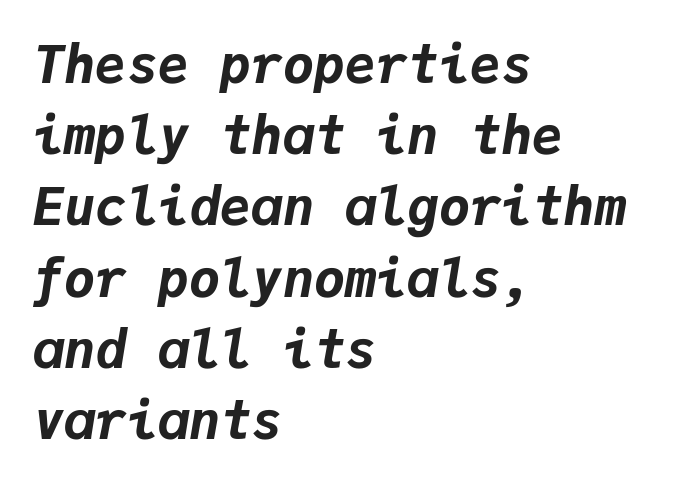
Q: Is the text bold? A: Yes.
Q: Is the text italic (slanted)? A: Yes, it leans right by about 9 degrees.
Q: Is the text underlined? A: No.
Q: How is the paragraph aligned? A: Left-aligned.
Q: Is the spacing between letters normal or unusually wide? A: Normal.
Q: Is the spacing between lines tight, normal or loose? A: Normal.
Q: Width (condensed, normal, or wide)? A: Normal.
Q: Stroke contrast? A: Low.
Q: x-height? A: Medium.
Q: Monospaced? A: Yes.
